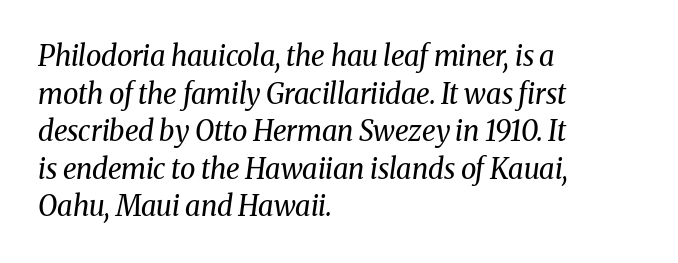
No word sits above an underline. Italic: yes, the glyphs are oblique. The cut favours lightness, reaching ordinary text weight at its darkest. Where is the straight margin? On the left. Interline gaps are of average width in this sample. The letters advance in unequal steps, a hallmark of proportional type.
